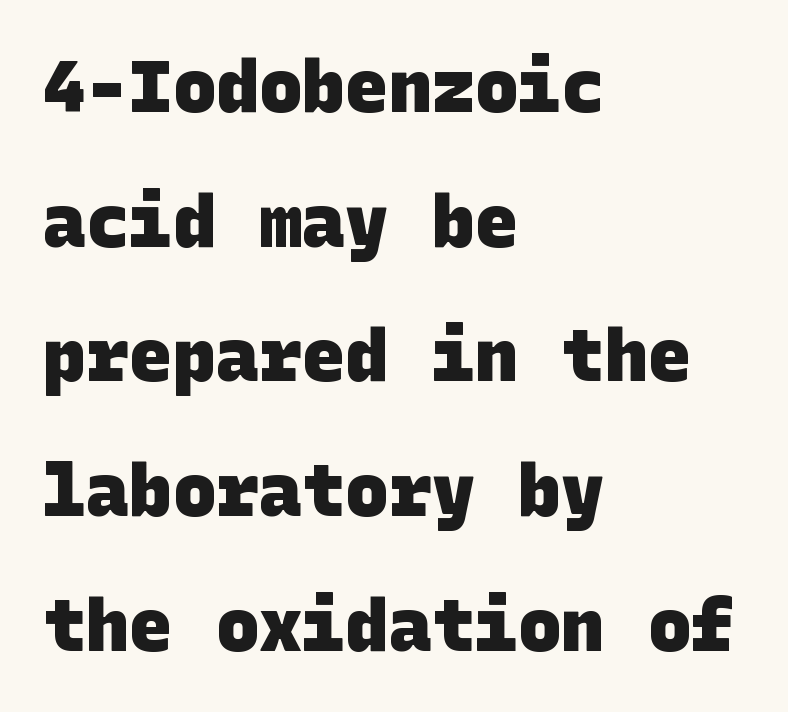
Q: Is the text bold? A: Yes.
Q: Is the typeface a serif or a sans-serif typeface? A: Sans-serif.
Q: Is the text underlined? A: No.
Q: How is the paragraph aligned? A: Left-aligned.
Q: Is the spacing between letters normal or unusually wide? A: Normal.
Q: Width (condensed, normal, or wide)? A: Normal.
Q: Stroke contrast? A: Low.
Q: x-height? A: Large.
